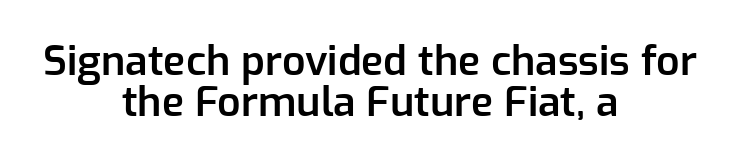
The image shows 41 px semibold sans-serif type, upright; set centered, tight line spacing (1.0x), normal letter spacing, not underlined; low stroke contrast and a medium x-height.
